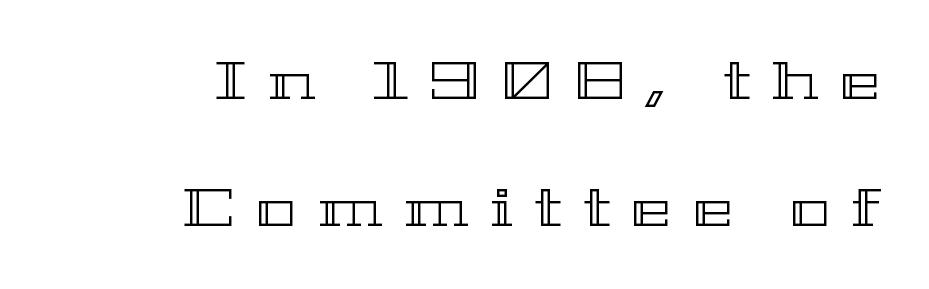
Q: Is the text italic (slanted)? A: No, it is upright.
Q: Is the text underlined? A: No.
Q: How is the paragraph aligned? A: Right-aligned.
Q: Is the spacing between letters normal or unusually wide? A: Unusually wide.
Q: Is the spacing between lines tight, normal or loose? A: Loose.
Q: Width (condensed, normal, or wide)? A: Wide.
Q: x-height? A: Medium.
Q: Monospaced? A: No.
